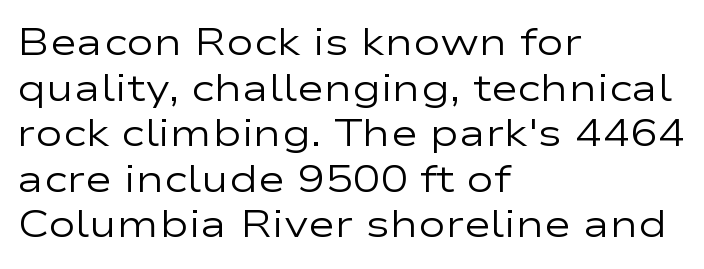
A typesetter would call this proportional, since set widths differ per character. Characters remain perfectly vertical along every line. Check where the strokes stop: nothing finishes them off — pure sans. No heavy texture on the line: the type isn't bold.
